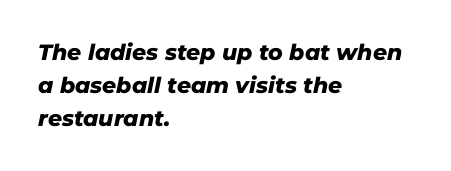
Q: Is the text bold? A: Yes.
Q: Is the text italic (slanted)? A: Yes, it leans right by about 11 degrees.
Q: Is the text underlined? A: No.
Q: How is the paragraph aligned? A: Left-aligned.
Q: Is the spacing between letters normal or unusually wide? A: Normal.
Q: Is the spacing between lines tight, normal or loose? A: Normal.
